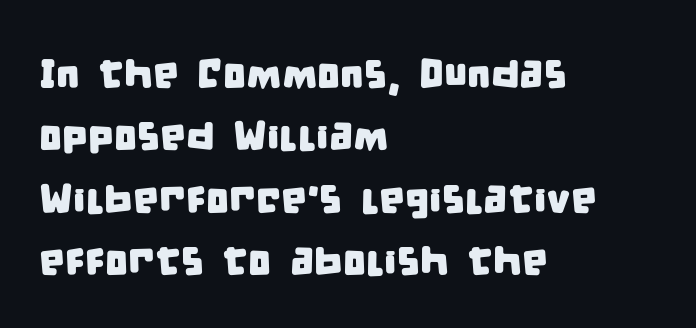
The image shows 41 px condensed sans-serif type; set left-aligned, normal line spacing (1.52x), normal letter spacing, not underlined; low stroke contrast and a large x-height.
